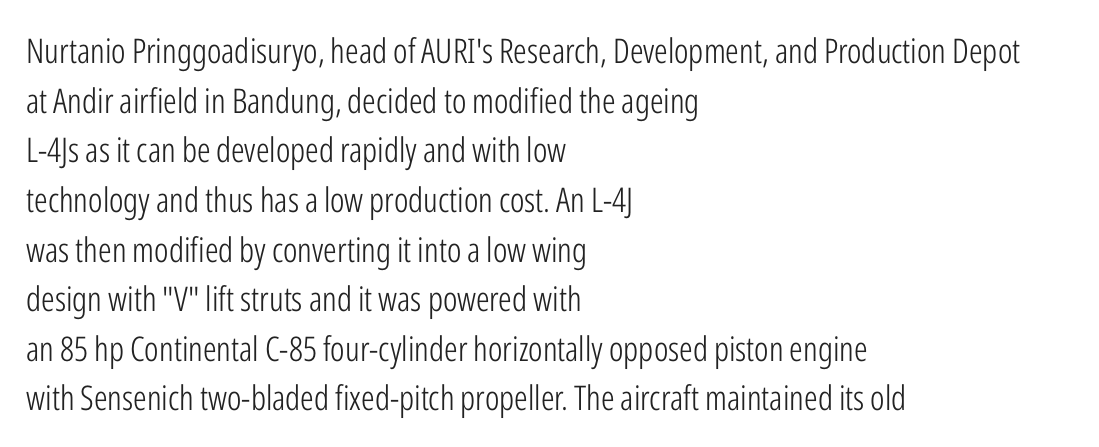
{"serif": "no", "italic": "no", "bold": "no", "weight": "light", "width": "condensed", "stroke_contrast": "low", "x_height": "medium", "monospaced": "no", "underline": "no", "align": "left", "line_spacing": "normal", "line_spacing_ratio": 1.46, "letter_spacing": "normal", "letter_spacing_em": 0.0, "glyph_px": 34}
